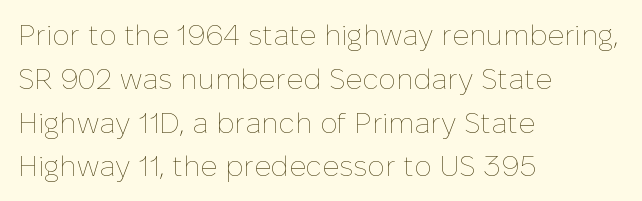
Q: Is the text bold? A: No.
Q: Is the text italic (slanted)? A: No, it is upright.
Q: Is the text underlined? A: No.
Q: How is the paragraph aligned? A: Left-aligned.
Q: Is the spacing between letters normal or unusually wide? A: Normal.
Q: Is the spacing between lines tight, normal or loose? A: Normal.
Q: Width (condensed, normal, or wide)? A: Normal.
Q: Stroke contrast? A: Low.
Q: x-height? A: Medium.
Q: Monospaced? A: No.
